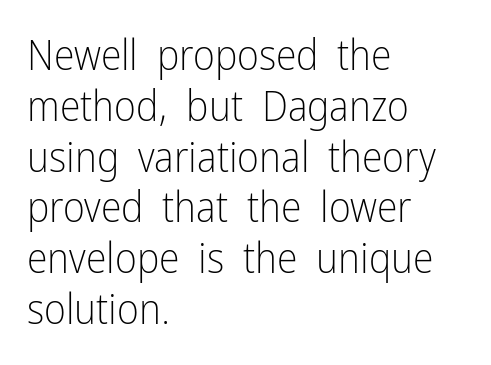
The image shows 42 px light, condensed sans-serif type, upright; set left-aligned, line spacing 1.21x, normal letter spacing, not underlined; low stroke contrast and a medium x-height.
